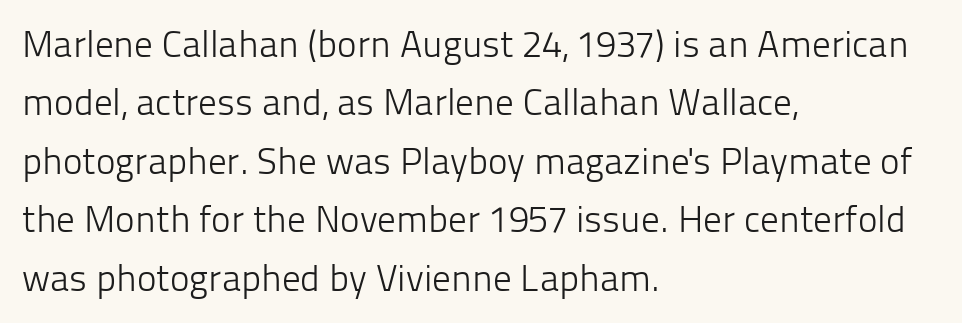
{"serif": "no", "italic": "no", "bold": "no", "weight": "light", "width": "normal", "stroke_contrast": "low", "x_height": "medium", "monospaced": "no", "underline": "no", "align": "left", "line_spacing": "normal", "line_spacing_ratio": 1.58, "letter_spacing": "normal", "letter_spacing_em": 0.0, "glyph_px": 37}
